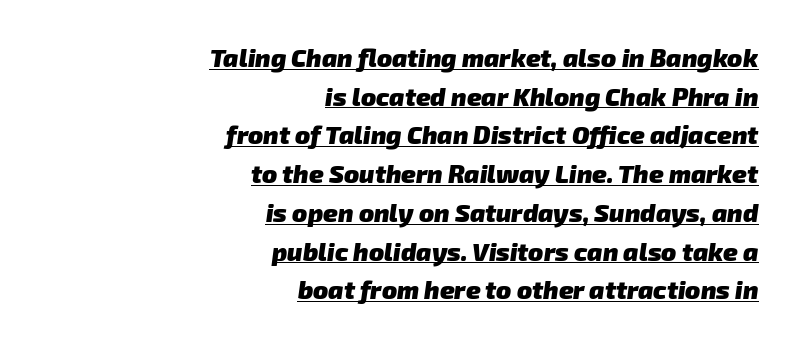
There is no visible air inserted between adjacent glyphs. This is heavy type, rendered in bold. The rendering uses a moderate line-height, typical for paragraphs. Short and long lines alike share a common ending point at right.
